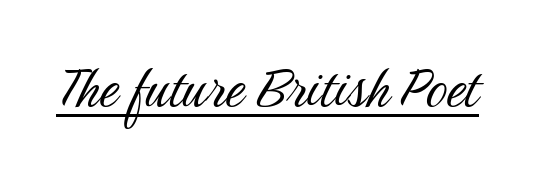
Q: Is the text bold? A: No.
Q: Is the text italic (slanted)? A: Yes.
Q: Is the typeface a serif or a sans-serif typeface? A: Sans-serif.
Q: Is the text underlined? A: Yes.
Q: Is the spacing between letters normal or unusually wide? A: Normal.
Q: Width (condensed, normal, or wide)? A: Condensed.
Q: Stroke contrast? A: Medium.
Q: x-height? A: Medium.
Q: Monospaced? A: No.
